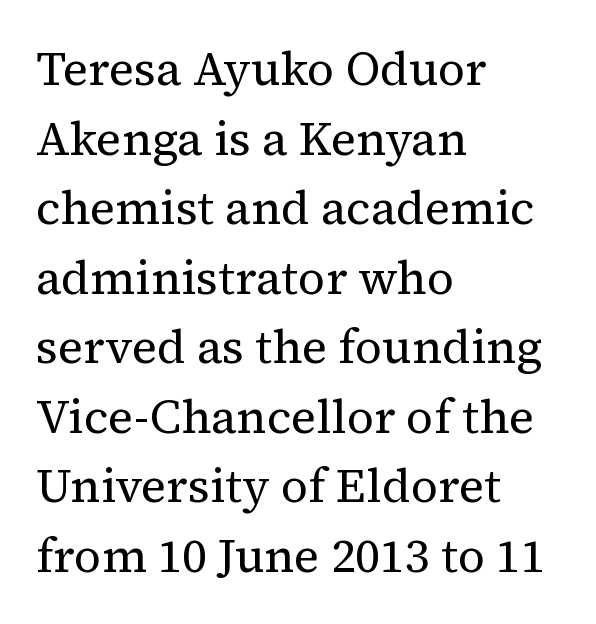
{"serif": "yes", "italic": "no", "bold": "no", "weight": "regular", "width": "normal", "stroke_contrast": "medium", "x_height": "medium", "monospaced": "no", "underline": "no", "align": "left", "line_spacing": "normal", "line_spacing_ratio": 1.48, "letter_spacing": "normal", "letter_spacing_em": 0.0, "glyph_px": 47}
